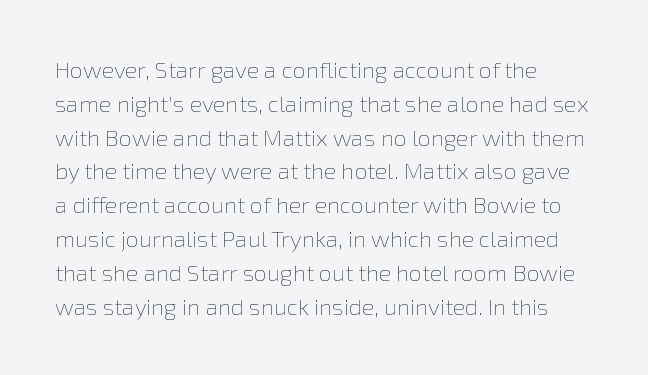
The image shows 23 px text type, upright; set left-aligned, normal line spacing (1.47x), normal letter spacing, not underlined.
